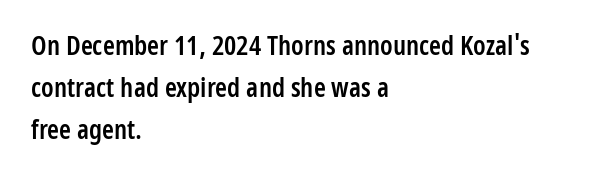
Has an underline been added? It has not. Look at the stroke-to-counter ratio: somewhat heavy, a semibold. Style check: upright. The letterforms sit shoulder to shoulder at normal distance. The paragraph has a hard left edge and a soft right edge.
